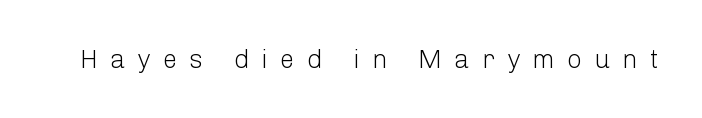
Q: Is the text bold? A: No.
Q: Is the text italic (slanted)? A: No, it is upright.
Q: Is the text underlined? A: No.
Q: Is the spacing between letters normal or unusually wide? A: Unusually wide.
